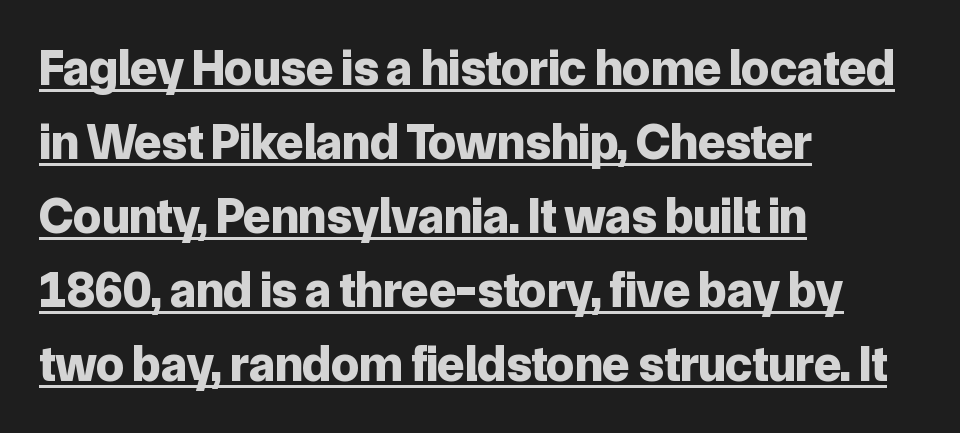
Note the varied advance widths — an 'i' is clearly narrower than an 'm'. The sample's only ornament is a line tracing under the words. Reading down the block, your eye returns to a fixed left position each line. Students, this is bold: see how much ink each stroke carries. Every character sits straight up, as roman type does. A normal amount of white space separates one row of letters from the next.
